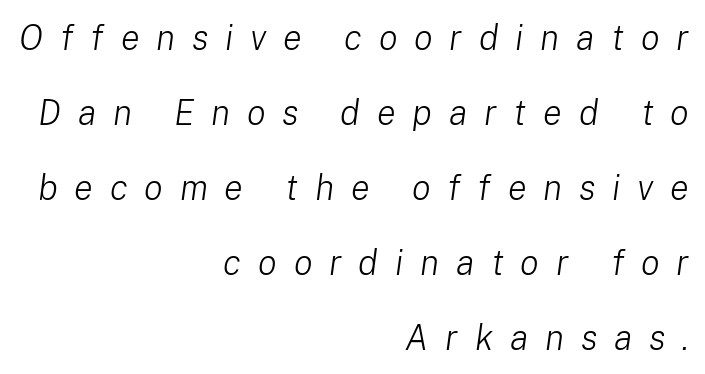
{"italic": "yes", "lean": "right", "slant_degrees": 8, "bold": "no", "weight": "light", "width": "normal", "stroke_contrast": "low", "x_height": "medium", "monospaced": "no", "underline": "no", "align": "right", "line_spacing": "loose", "line_spacing_ratio": 2.14, "letter_spacing": "wide", "letter_spacing_em": 0.48, "glyph_px": 35}
